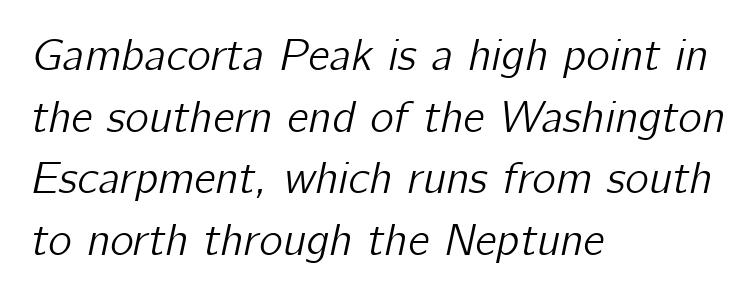
Check the space under the baseline: it is left empty. You can tell it's italic because the verticals aren't actually vertical. The leading is moderate, giving the passage an even texture. The passage is arranged the way most books set body copy — flush left.
